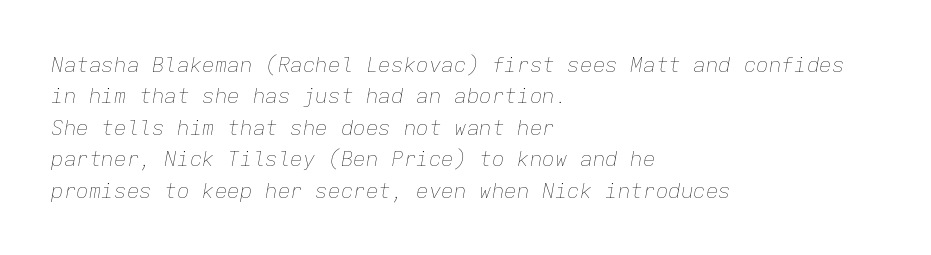
Would a proofreader flag this as italicized? Yes. Vertically, the passage feels balanced, rows spaced as you'd expect. Short and long lines alike share a common starting point at left. The type is set solid horizontally, with unmodified tracking.
